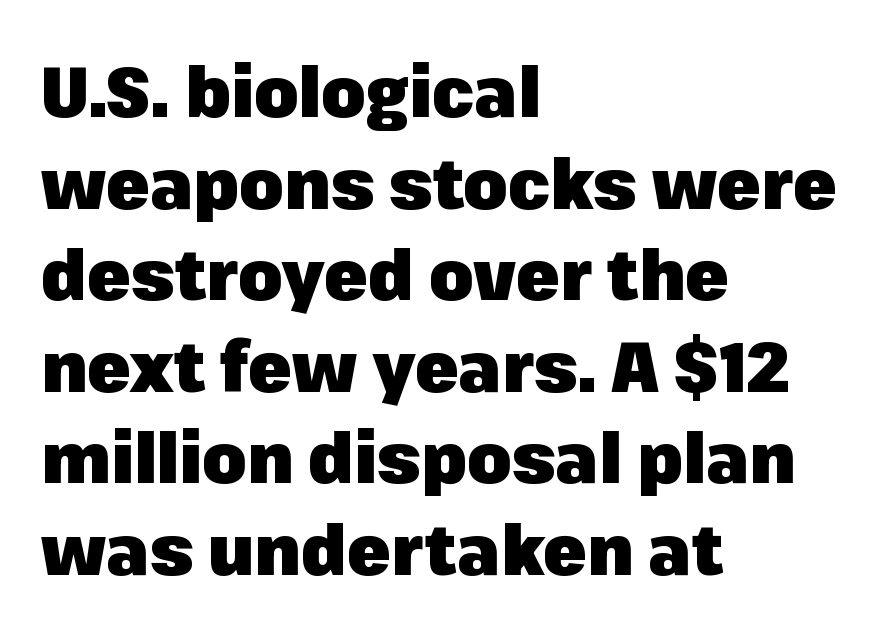
This block has exactly the height ordinary leading produces. Honestly, there is no underline to notice here at all. Notice how thick the strokes are: this is what a full bold looks like. Italic? Not at all — the glyphs are vertical. The rendering uses natural spacing where letterforms have individual widths. The rendering anchors every line to the left-hand side.
